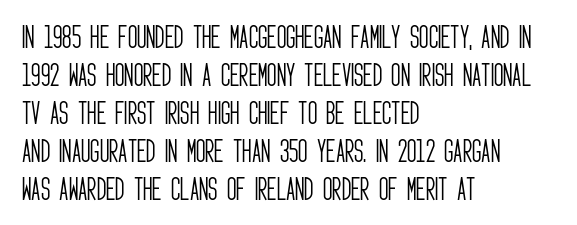
Q: Is the text bold? A: No.
Q: Is the text italic (slanted)? A: No, it is upright.
Q: Is the text underlined? A: No.
Q: How is the paragraph aligned? A: Left-aligned.
Q: Is the spacing between letters normal or unusually wide? A: Normal.
Q: Is the spacing between lines tight, normal or loose? A: Normal.
